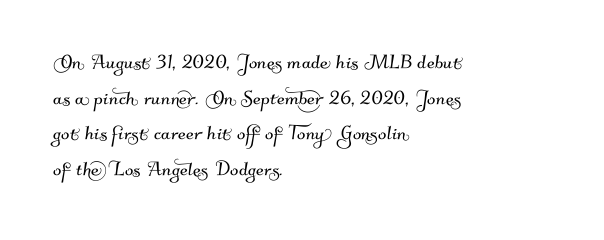
Characters follow at the spacing the type designer built in. Each new line begins a customary step beneath the previous one. Any mark beneath the type? The region is blank. The paragraph has a hard left edge and a soft right edge.
